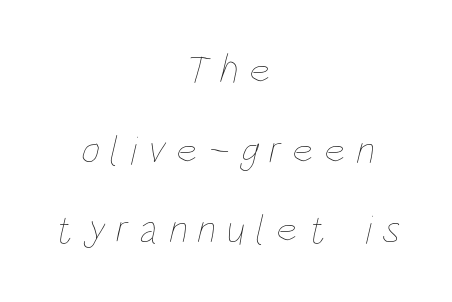
The image shows 41 px thin, condensed type; set centered, loose line spacing (1.94x), unusually wide letter spacing (+0.26 em), not underlined; low stroke contrast and a large x-height.
